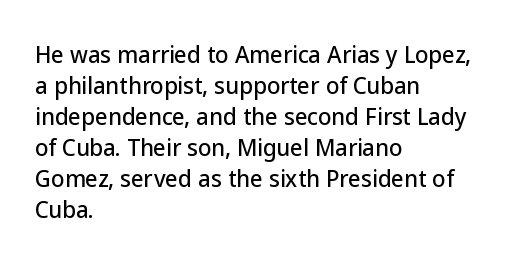
{"italic": "no", "underline": "no", "align": "left", "line_spacing": "normal", "line_spacing_ratio": 1.41, "letter_spacing": "normal", "letter_spacing_em": 0.0, "glyph_px": 22}
